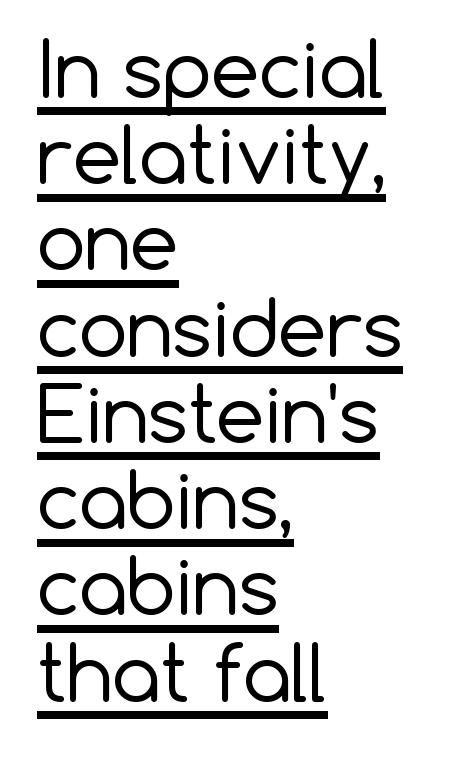
Q: Is the text bold? A: No.
Q: Is the text italic (slanted)? A: No, it is upright.
Q: Is the typeface a serif or a sans-serif typeface? A: Sans-serif.
Q: Is the text underlined? A: Yes.
Q: How is the paragraph aligned? A: Left-aligned.
Q: Is the spacing between letters normal or unusually wide? A: Normal.
Q: Is the spacing between lines tight, normal or loose? A: Tight.
Q: Width (condensed, normal, or wide)? A: Normal.
Q: Stroke contrast? A: Low.
Q: x-height? A: Medium.
Q: Monospaced? A: No.
